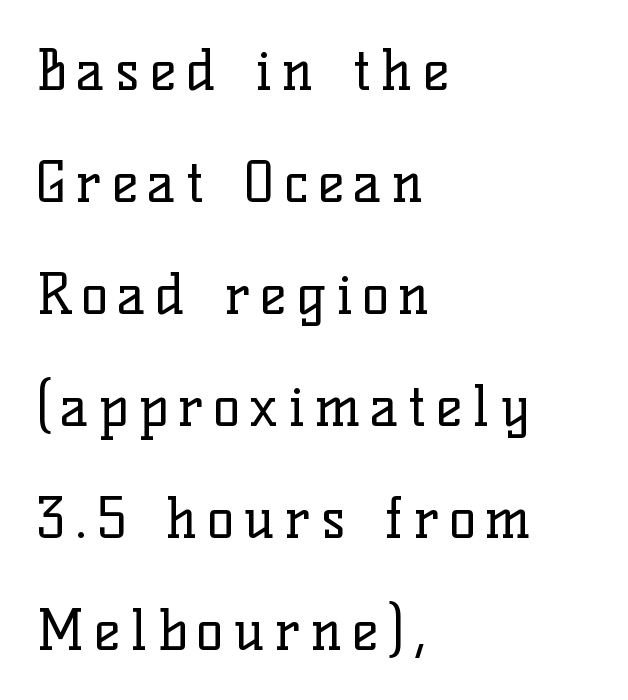
Q: Is the text bold? A: No.
Q: Is the text italic (slanted)? A: No, it is upright.
Q: Is the typeface a serif or a sans-serif typeface? A: Serif.
Q: Is the text underlined? A: No.
Q: How is the paragraph aligned? A: Left-aligned.
Q: Is the spacing between lines tight, normal or loose? A: Loose.
Q: Width (condensed, normal, or wide)? A: Normal.
Q: Stroke contrast? A: Low.
Q: x-height? A: Medium.
Q: Monospaced? A: No.
